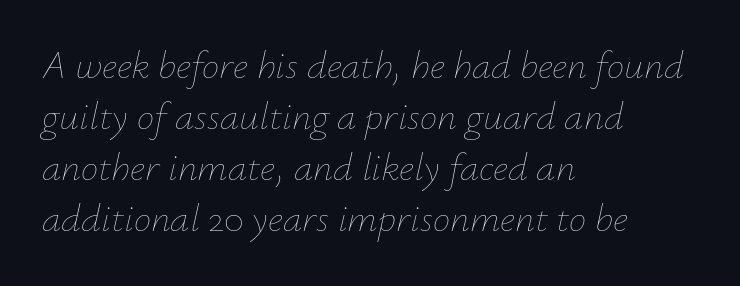
{"italic": "yes", "lean": "right", "slant_degrees": 12, "bold": "no", "weight": "thin", "width": "normal", "stroke_contrast": "low", "x_height": "small", "monospaced": "no", "underline": "no", "align": "left", "line_spacing": "normal", "line_spacing_ratio": 1.31, "letter_spacing": "normal", "letter_spacing_em": 0.0, "glyph_px": 39}
